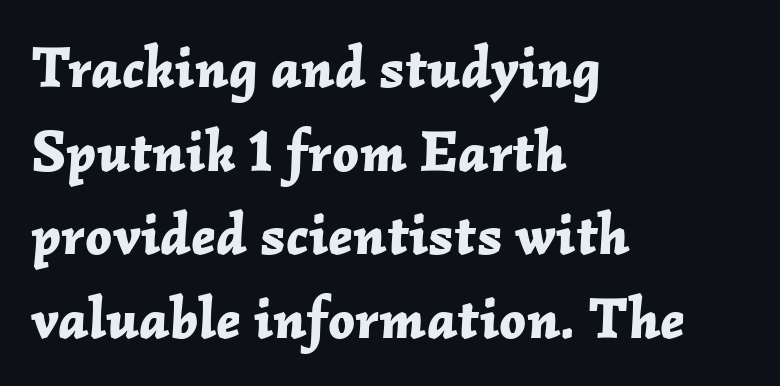
Q: Is the text bold? A: Yes.
Q: Is the text italic (slanted)? A: Yes, it leans right by about 2 degrees.
Q: Is the text underlined? A: No.
Q: How is the paragraph aligned? A: Left-aligned.
Q: Is the spacing between letters normal or unusually wide? A: Normal.
Q: Is the spacing between lines tight, normal or loose? A: Normal.
Q: Width (condensed, normal, or wide)? A: Normal.
Q: Stroke contrast? A: Low.
Q: x-height? A: Medium.
Q: Monospaced? A: No.
